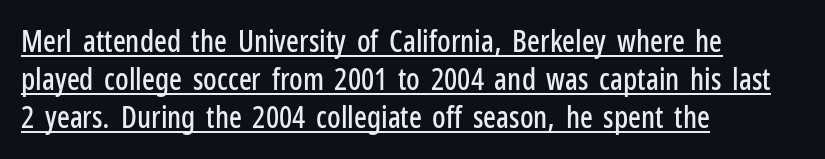
Q: Is the text italic (slanted)? A: No, it is upright.
Q: Is the typeface a serif or a sans-serif typeface? A: Sans-serif.
Q: Is the text underlined? A: Yes.
Q: How is the paragraph aligned? A: Left-aligned.
Q: Is the spacing between letters normal or unusually wide? A: Normal.
Q: Is the spacing between lines tight, normal or loose? A: Normal.
Q: Width (condensed, normal, or wide)? A: Condensed.
Q: Stroke contrast? A: Low.
Q: x-height? A: Medium.
Q: Monospaced? A: No.
